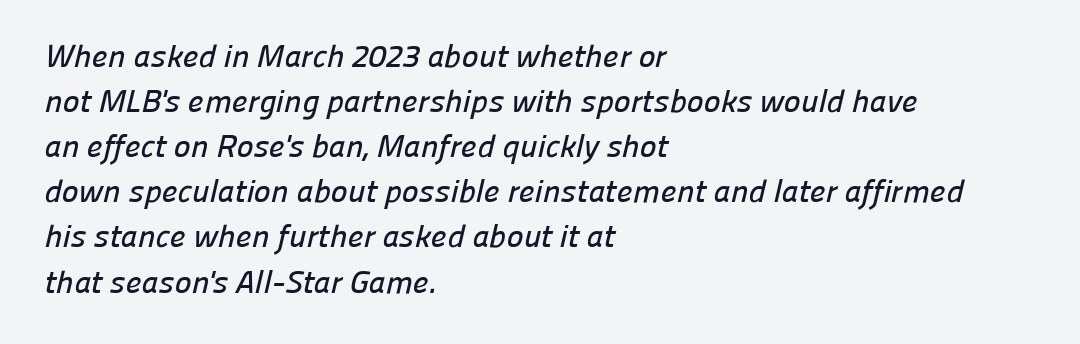
Q: Is the typeface a serif or a sans-serif typeface? A: Sans-serif.
Q: Is the text underlined? A: No.
Q: How is the paragraph aligned? A: Left-aligned.
Q: Is the spacing between letters normal or unusually wide? A: Normal.
Q: Is the spacing between lines tight, normal or loose? A: Normal.
Q: Width (condensed, normal, or wide)? A: Normal.
Q: Stroke contrast? A: Low.
Q: x-height? A: Medium.
Q: Monospaced? A: No.
